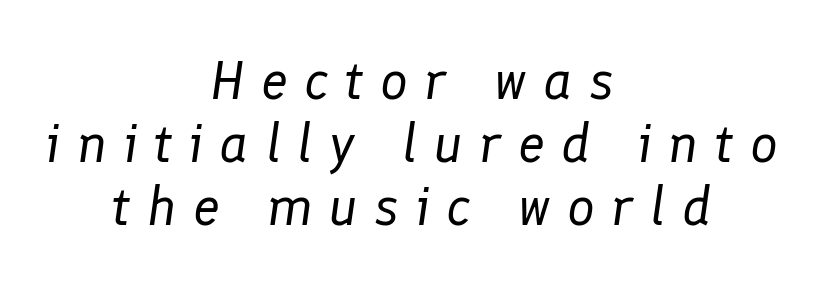
The image shows 55 px regular-weight type, italic (leaning right); set centered, tight line spacing (1.15x), unusually wide letter spacing (+0.3 em), not underlined; low stroke contrast and a medium x-height.
